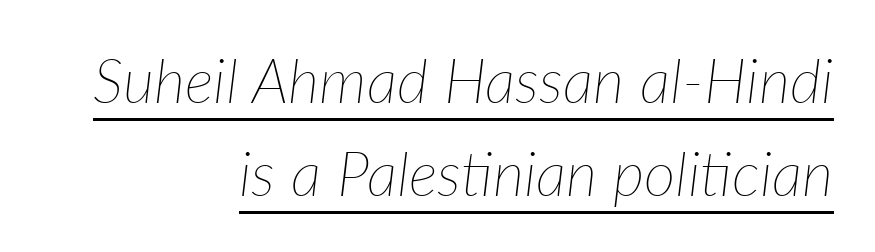
The image shows 61 px thin type, italic (leaning right); set right-aligned, normal line spacing (1.53x), normal letter spacing, underlined; low stroke contrast and a medium x-height.
